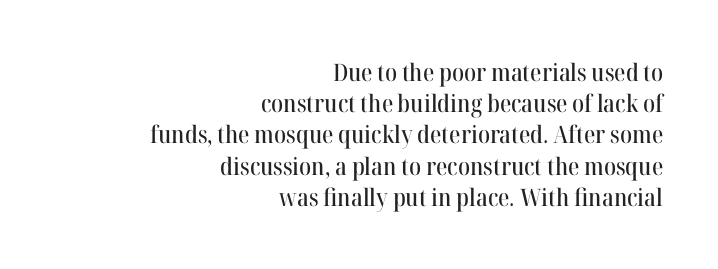
The image shows 24 px text type, upright; set right-aligned, normal line spacing (1.3x), normal letter spacing, not underlined.
